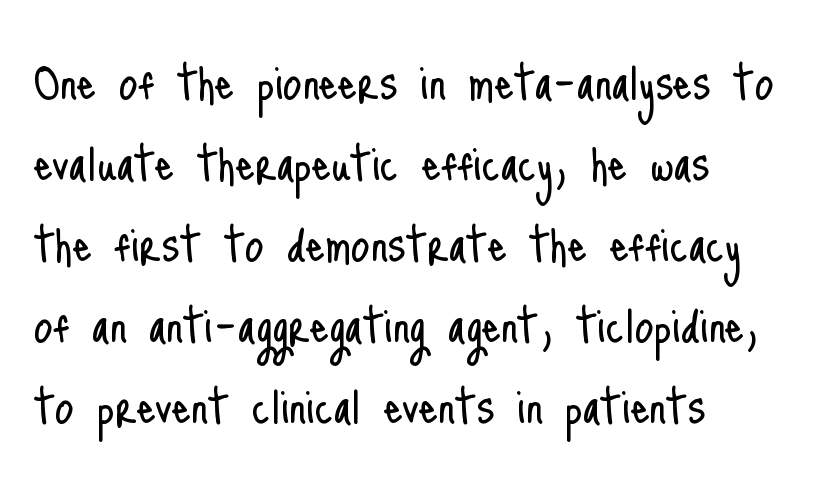
{"serif": "no", "italic": "no", "bold": "no", "weight": "light", "width": "condensed", "stroke_contrast": "low", "x_height": "small", "monospaced": "no", "underline": "no", "align": "left", "line_spacing": "normal", "line_spacing_ratio": 1.35, "letter_spacing": "normal", "letter_spacing_em": 0.0, "glyph_px": 60}
